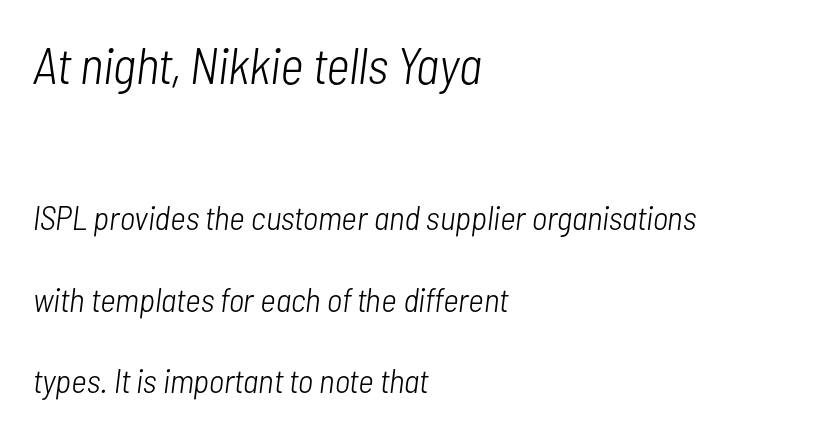
Q: Is the text bold? A: No.
Q: Is the text italic (slanted)? A: Yes, it leans right by about 7 degrees.
Q: Is the text underlined? A: No.
Q: How is the paragraph aligned? A: Left-aligned.
Q: Is the spacing between letters normal or unusually wide? A: Normal.
Q: Is the spacing between lines tight, normal or loose? A: Loose.
Q: Which block of text is set in a larger size, the first (top) or the second (bottom)? A: The first (top) one.
Q: Width (condensed, normal, or wide)? A: Condensed.
Q: Stroke contrast? A: Low.
Q: x-height? A: Medium.
Q: Monospaced? A: No.
